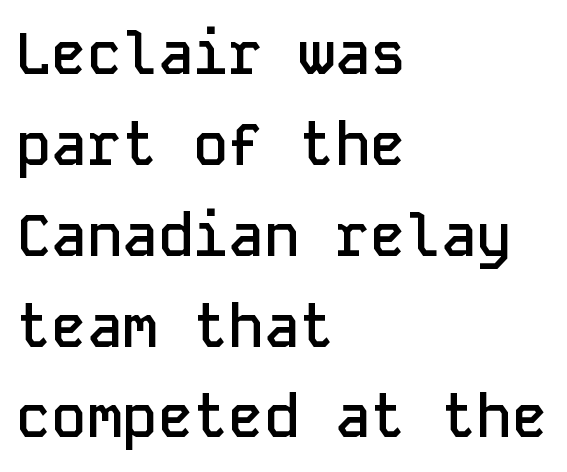
Compared with typical paragraphs, the rows here are spaced about the same. Every row of glyphs begins at an identical x-position on the left. Weight: semibold (demi). A roman cut, with each character standing at attention. Monospaced: the letters line up in strict vertical columns. Caption: standard tracking, unaltered.
